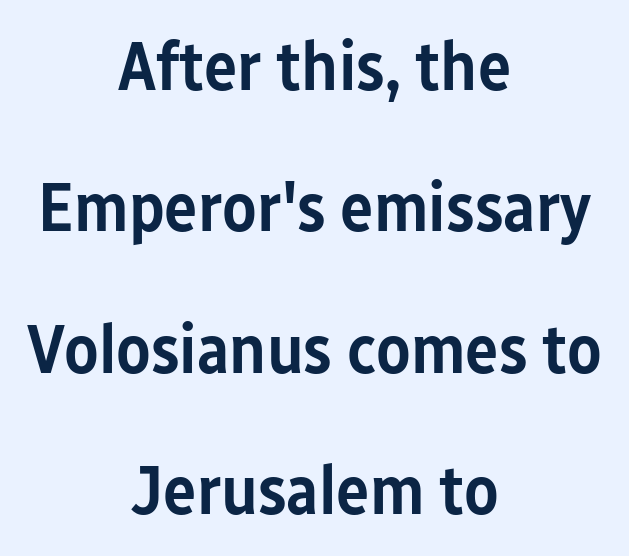
{"serif": "no", "italic": "no", "bold": "semi", "weight": "semibold", "width": "condensed", "stroke_contrast": "low", "x_height": "medium", "monospaced": "no", "underline": "no", "align": "center", "line_spacing": "loose", "line_spacing_ratio": 2.02, "letter_spacing": "normal", "letter_spacing_em": 0.0, "glyph_px": 70}
